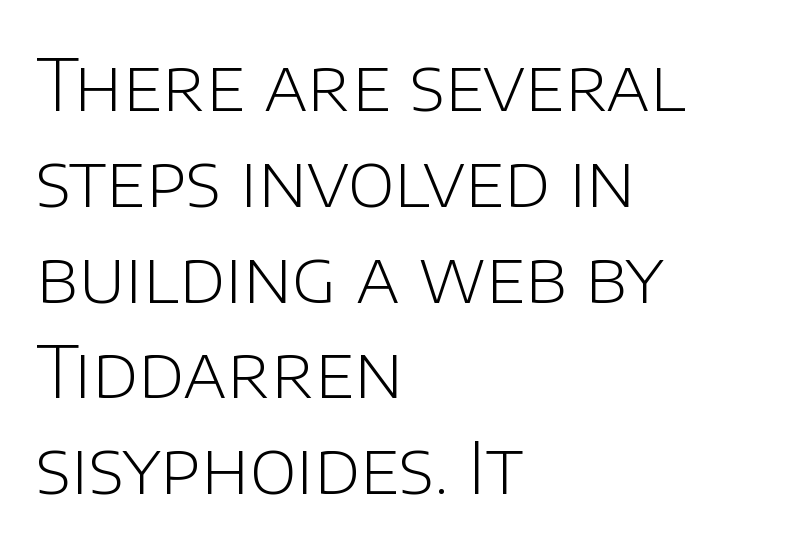
The image shows 72 px light sans-serif type, upright; set left-aligned, normal line spacing (1.33x), normal letter spacing, not underlined; low stroke contrast and a large x-height.
